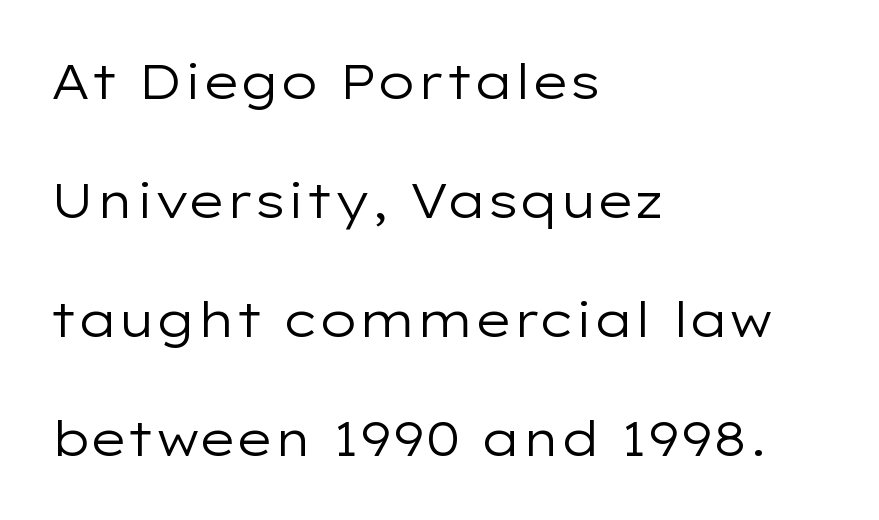
Q: Is the text bold? A: No.
Q: Is the text italic (slanted)? A: No, it is upright.
Q: Is the typeface a serif or a sans-serif typeface? A: Sans-serif.
Q: Is the text underlined? A: No.
Q: How is the paragraph aligned? A: Left-aligned.
Q: Is the spacing between letters normal or unusually wide? A: Normal.
Q: Is the spacing between lines tight, normal or loose? A: Loose.
Q: Width (condensed, normal, or wide)? A: Wide.
Q: Stroke contrast? A: Low.
Q: x-height? A: Medium.
Q: Monospaced? A: No.
